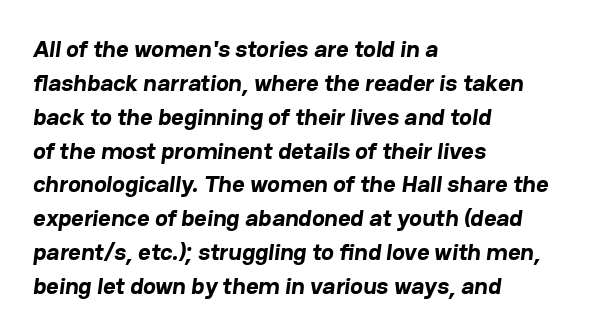
{"bold": "yes", "underline": "no", "align": "left", "line_spacing": "normal", "line_spacing_ratio": 1.41, "letter_spacing": "normal", "letter_spacing_em": 0.0, "glyph_px": 24}
